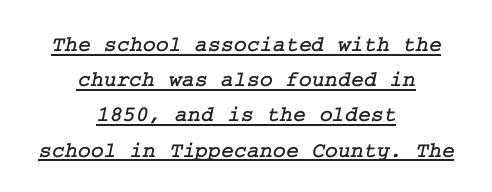
{"underline": "yes", "align": "center", "line_spacing": "normal", "line_spacing_ratio": 1.6, "letter_spacing": "normal", "letter_spacing_em": 0.0, "glyph_px": 22}
